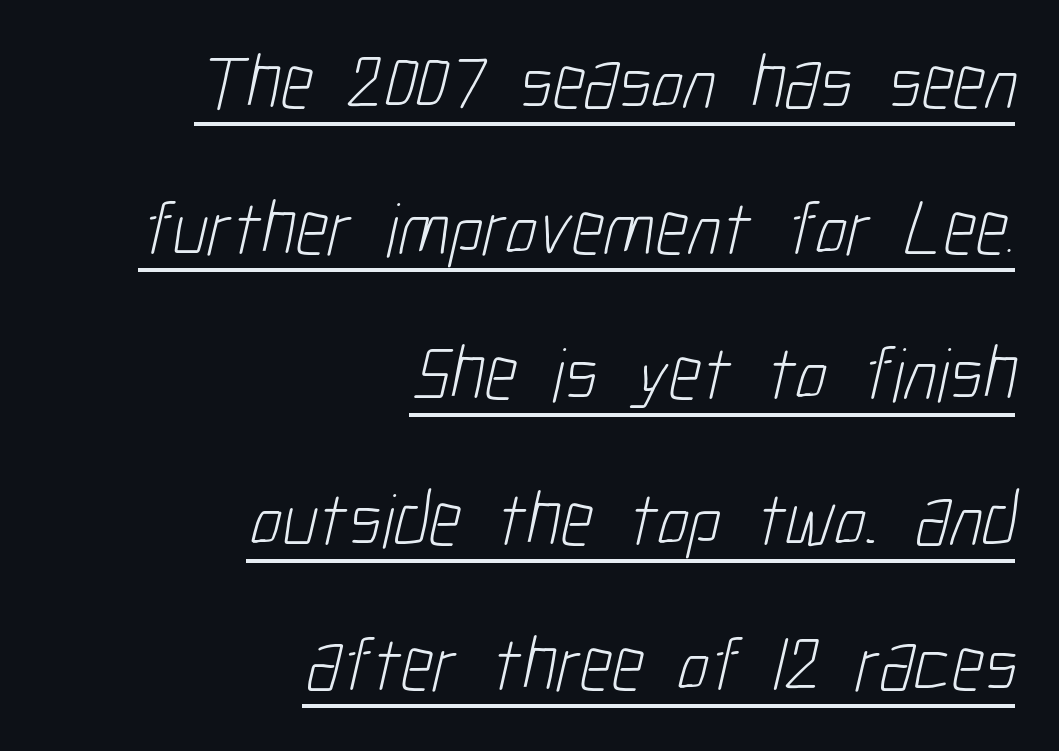
{"serif": "no", "bold": "no", "weight": "light", "width": "condensed", "stroke_contrast": "low", "x_height": "medium", "monospaced": "no", "underline": "yes", "align": "right", "line_spacing_ratio": 1.89, "letter_spacing": "normal", "letter_spacing_em": 0.0, "glyph_px": 77}
